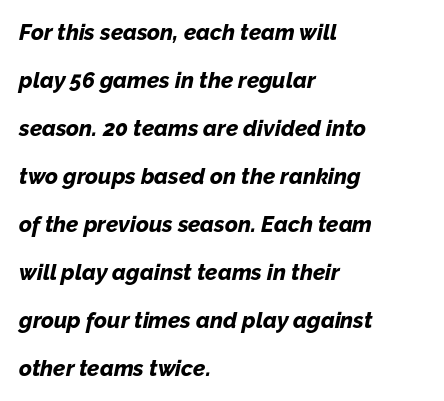
Quick note: interline space is abundant. This sample uses an oblique cut, with every glyph tilted off the vertical. The setting favours the left margin, as ordinary paragraphs usually do. Summary of weight: heavy, a full bold.
